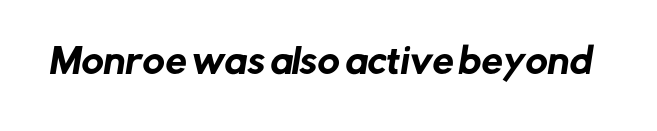
Words float on clear page, feet unadorned. Nothing sits at the stroke ends, so this counts as sans-serif. Caption: standard tracking, unaltered. Here the designer chose a conventional face with non-uniform glyph widths.
